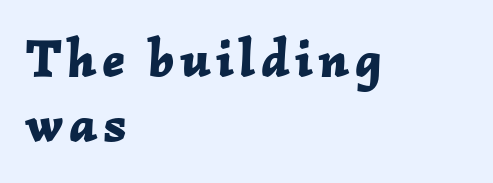
The image shows 54 px bold type, italic (leaning right); set left-aligned, line spacing 1.2x, not underlined; low stroke contrast and a medium x-height.
